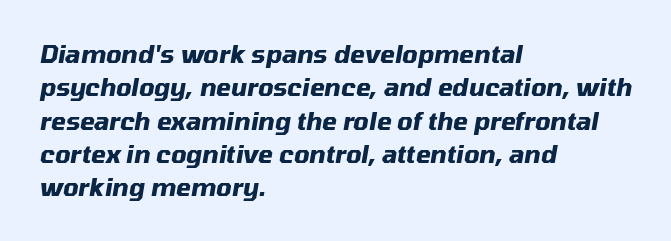
The image shows 24 px bold type, italic (leaning right); set left-aligned, normal line spacing (1.39x), normal letter spacing, not underlined.
